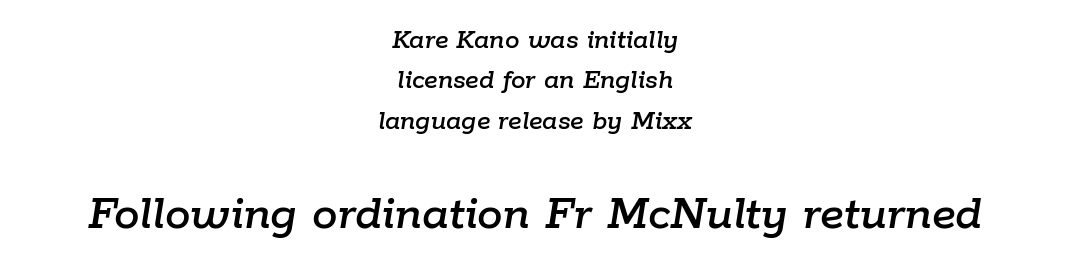
The line texture is even and compact thanks to regular tracking. Quick note: underline off. Here the designer chose a conventional face with non-uniform glyph widths. Typeset on center — no edge is straight.
